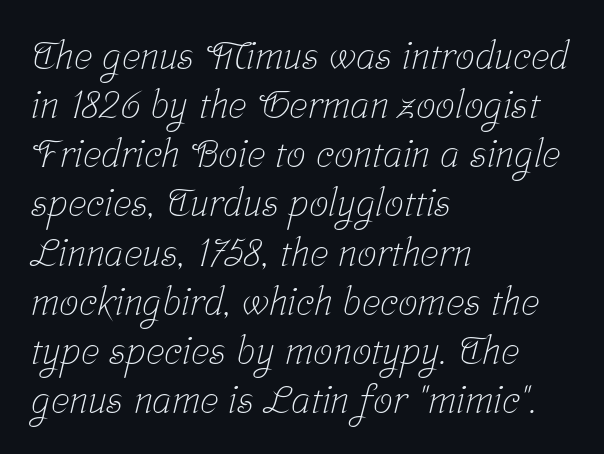
The image shows 39 px light, condensed serif type; set left-aligned, normal line spacing (1.26x), normal letter spacing, not underlined; low stroke contrast and a medium x-height.
